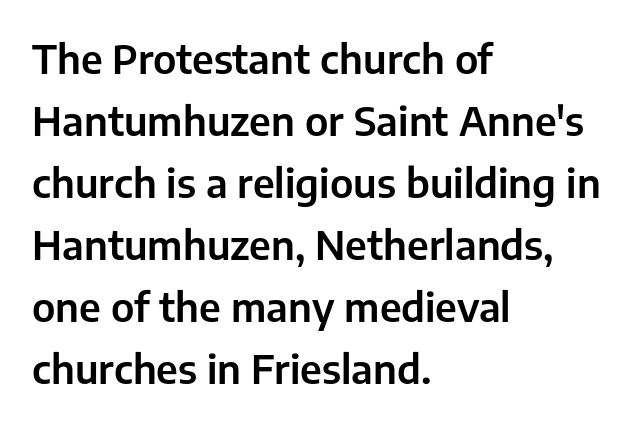
The image shows 40 px sans-serif type, upright; set left-aligned, normal line spacing (1.55x), normal letter spacing, not underlined; low stroke contrast and a medium x-height.
